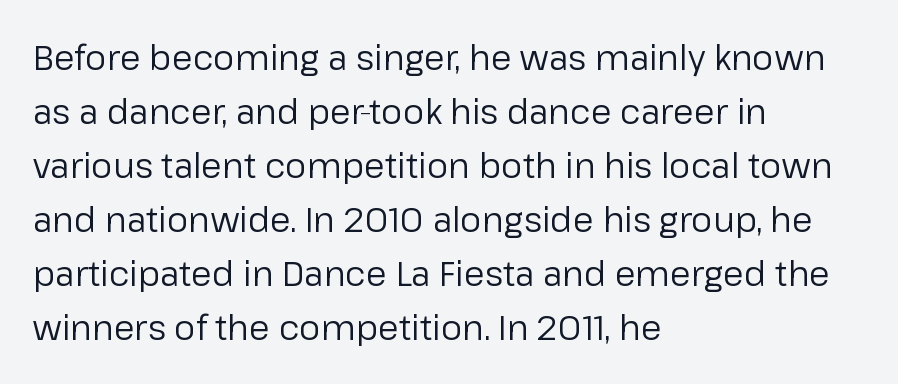
{"serif": "no", "italic": "no", "bold": "no", "weight": "regular", "width": "normal", "stroke_contrast": "low", "x_height": "medium", "monospaced": "no", "underline": "no", "align": "left", "line_spacing": "normal", "line_spacing_ratio": 1.59, "letter_spacing": "normal", "letter_spacing_em": 0.0, "glyph_px": 34}
